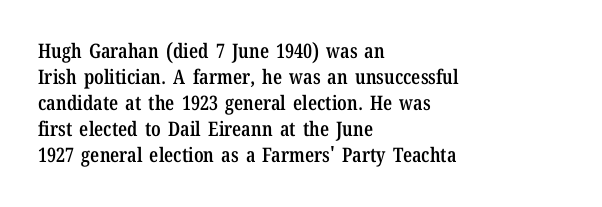
The image shows 20 px text type, upright; set left-aligned, normal line spacing (1.3x), normal letter spacing, not underlined.
